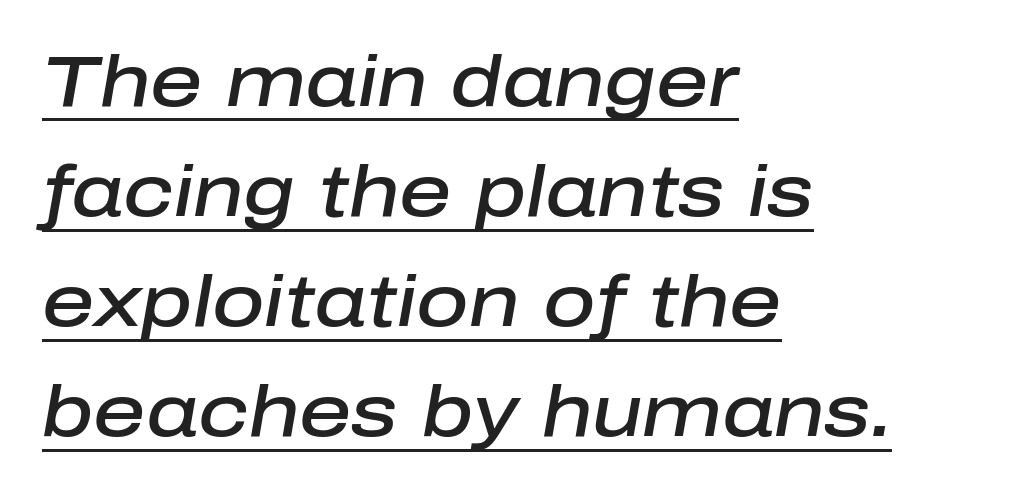
Q: Is the text bold? A: Semi-bold.
Q: Is the text italic (slanted)? A: Yes, it leans right by about 10 degrees.
Q: Is the text underlined? A: Yes.
Q: How is the paragraph aligned? A: Left-aligned.
Q: Is the spacing between letters normal or unusually wide? A: Normal.
Q: Is the spacing between lines tight, normal or loose? A: Normal.
Q: Width (condensed, normal, or wide)? A: Normal.
Q: Stroke contrast? A: Low.
Q: x-height? A: Medium.
Q: Monospaced? A: No.
